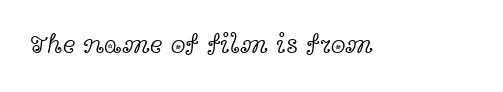
Q: Is the text bold? A: No.
Q: Is the text italic (slanted)? A: Yes.
Q: Is the text underlined? A: No.
Q: Is the spacing between letters normal or unusually wide? A: Normal.
